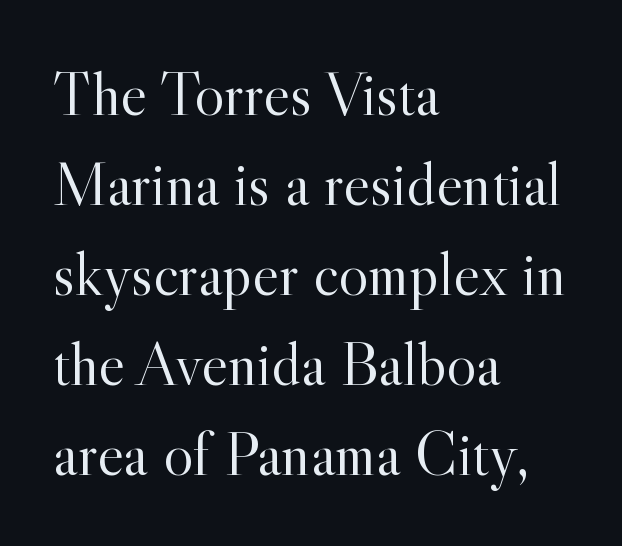
The image shows 63 px light serif type, upright; set left-aligned, normal line spacing (1.43x), normal letter spacing, not underlined; a small x-height.
